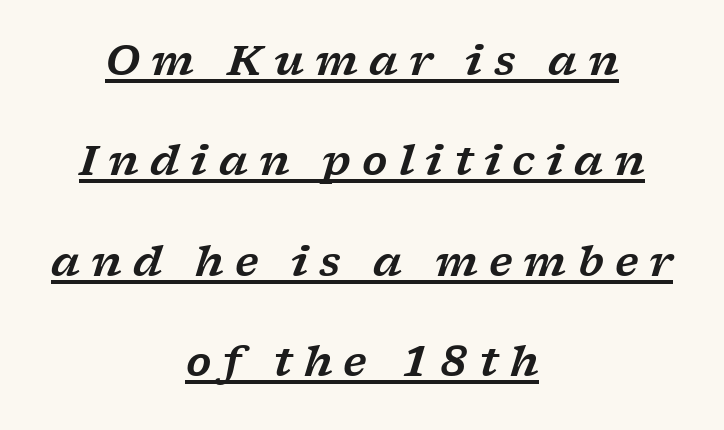
Q: Is the text italic (slanted)? A: Yes, it leans right by about 17 degrees.
Q: Is the typeface a serif or a sans-serif typeface? A: Serif.
Q: Is the text underlined? A: Yes.
Q: How is the paragraph aligned? A: Centered.
Q: Is the spacing between letters normal or unusually wide? A: Unusually wide.
Q: Is the spacing between lines tight, normal or loose? A: Loose.
Q: Width (condensed, normal, or wide)? A: Wide.
Q: Stroke contrast? A: Low.
Q: x-height? A: Medium.
Q: Monospaced? A: No.
